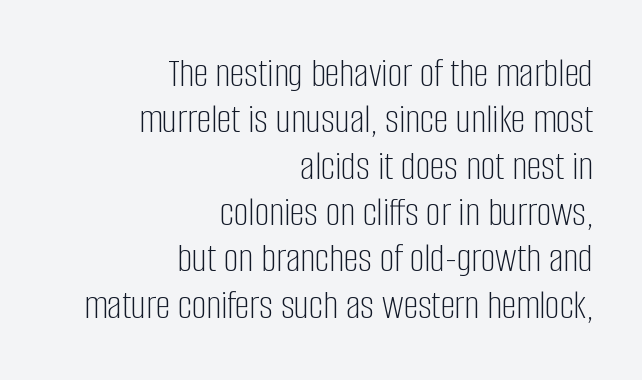
Q: Is the text bold? A: No.
Q: Is the text italic (slanted)? A: No, it is upright.
Q: Is the typeface a serif or a sans-serif typeface? A: Sans-serif.
Q: Is the text underlined? A: No.
Q: How is the paragraph aligned? A: Right-aligned.
Q: Is the spacing between letters normal or unusually wide? A: Normal.
Q: Is the spacing between lines tight, normal or loose? A: Tight.
Q: Width (condensed, normal, or wide)? A: Condensed.
Q: Stroke contrast? A: Low.
Q: x-height? A: Large.
Q: Monospaced? A: No.
